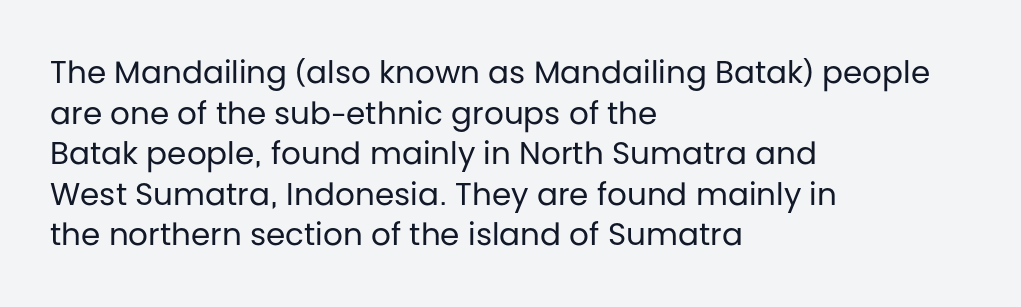
A sans-serif font was chosen for this passage. The setting favours the left margin, as ordinary paragraphs usually do. Note the varied advance widths — an 'i' is clearly narrower than an 'm'. No heavy texture on the line: the type isn't bold.
